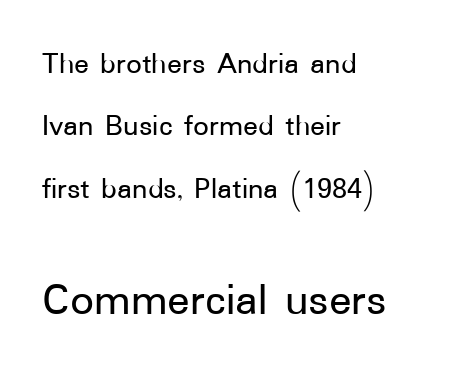
Q: Is the text italic (slanted)? A: No, it is upright.
Q: Is the typeface a serif or a sans-serif typeface? A: Sans-serif.
Q: Is the text underlined? A: No.
Q: How is the paragraph aligned? A: Left-aligned.
Q: Is the spacing between letters normal or unusually wide? A: Normal.
Q: Is the spacing between lines tight, normal or loose? A: Loose.
Q: Which block of text is set in a larger size, the first (top) or the second (bottom)? A: The second (bottom) one.
Q: Width (condensed, normal, or wide)? A: Normal.
Q: Stroke contrast? A: Low.
Q: x-height? A: Medium.
Q: Monospaced? A: No.
